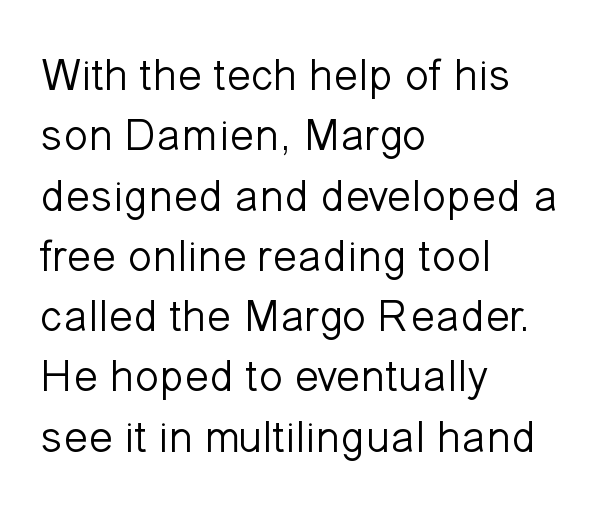
Note: no serifs on the glyphs. This sample has the flowing, uneven cadence of proportional lettering. A typesetter would call this zero additional tracking. Just letters on the line, the space beneath them empty. Summary of weight: not heavy and not bold.
